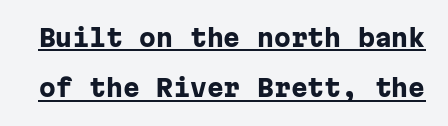
How heavy is the stroke? Heavy — this is a bold. There is no visible air inserted between adjacent glyphs. Is there any slant? The stems are plumb. Somebody hit Ctrl+U on this one — the words are underlined. The rendering uses a large line-height, opening up the rows.
